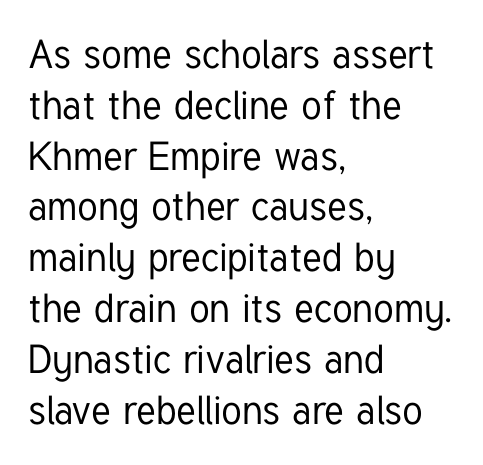
{"serif": "no", "italic": "no", "width": "condensed", "stroke_contrast": "low", "x_height": "medium", "monospaced": "no", "underline": "no", "align": "left", "line_spacing": "normal", "line_spacing_ratio": 1.27, "letter_spacing": "normal", "letter_spacing_em": 0.0, "glyph_px": 40}
